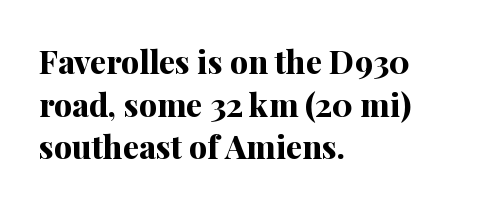
{"serif": "yes", "italic": "no", "bold": "yes", "weight": "bold", "width": "normal", "stroke_contrast": "medium", "x_height": "medium", "monospaced": "no", "underline": "no", "align": "left", "line_spacing": "normal", "line_spacing_ratio": 1.33, "letter_spacing": "normal", "letter_spacing_em": 0.0, "glyph_px": 32}
